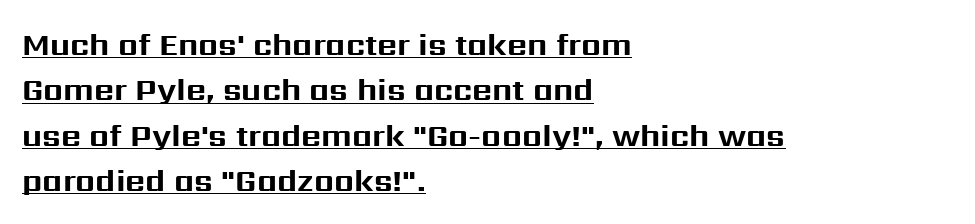
{"serif": "no", "italic": "no", "bold": "yes", "weight": "bold", "width": "normal", "stroke_contrast": "medium", "x_height": "medium", "monospaced": "no", "underline": "yes", "align": "left", "line_spacing": "normal", "line_spacing_ratio": 1.46, "letter_spacing": "normal", "letter_spacing_em": 0.0, "glyph_px": 31}
